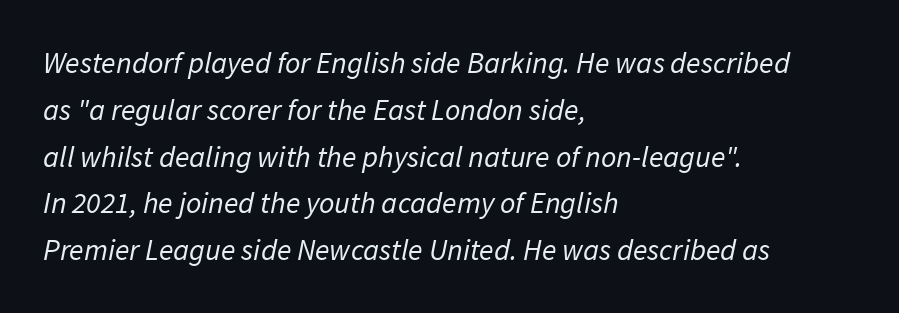
The image shows 30 px regular-weight sans-serif type; set left-aligned, normal line spacing (1.56x), normal letter spacing, not underlined; low stroke contrast and a medium x-height.
